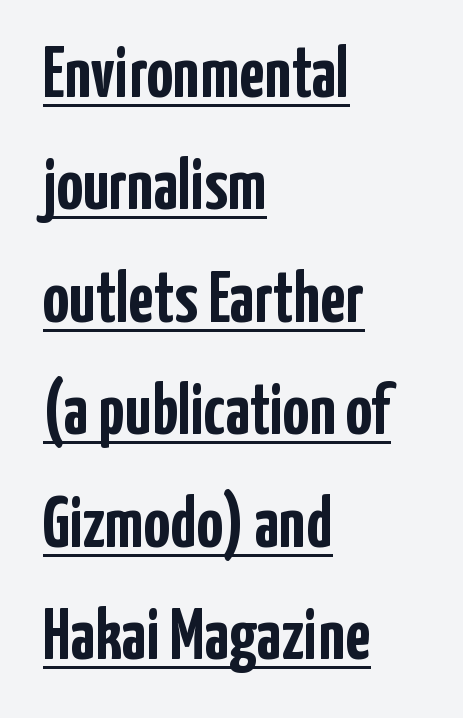
{"serif": "no", "italic": "no", "bold": "yes", "weight": "semibold", "width": "condensed", "stroke_contrast": "low", "x_height": "medium", "monospaced": "no", "underline": "yes", "align": "left", "line_spacing": "normal", "line_spacing_ratio": 1.54, "letter_spacing": "normal", "letter_spacing_em": 0.0, "glyph_px": 73}
